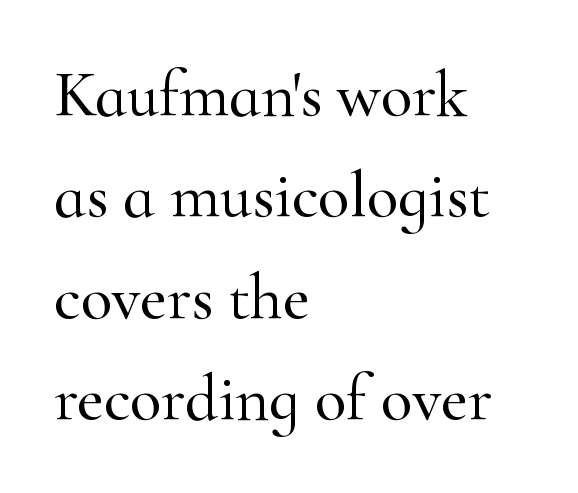
The image shows 65 px serif type, upright; set left-aligned, normal line spacing (1.56x), normal letter spacing, not underlined; high stroke contrast and a small x-height.
